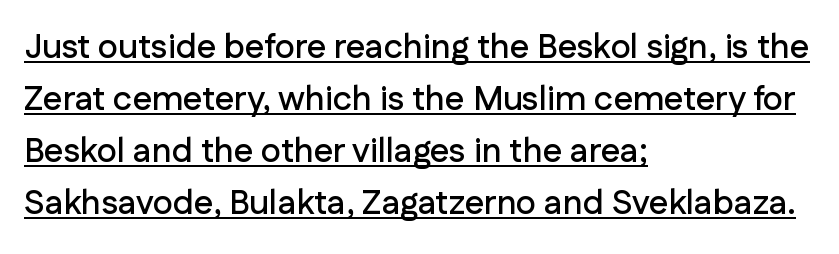
{"serif": "no", "italic": "no", "width": "normal", "stroke_contrast": "low", "x_height": "medium", "monospaced": "no", "underline": "yes", "align": "left", "line_spacing": "normal", "line_spacing_ratio": 1.53, "letter_spacing": "normal", "letter_spacing_em": 0.0, "glyph_px": 34}
